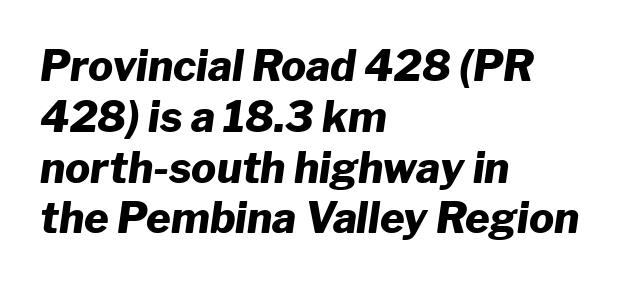
Q: Is the text bold? A: Yes.
Q: Is the text italic (slanted)? A: Yes, it leans right by about 8 degrees.
Q: Is the text underlined? A: No.
Q: How is the paragraph aligned? A: Left-aligned.
Q: Is the spacing between letters normal or unusually wide? A: Normal.
Q: Width (condensed, normal, or wide)? A: Normal.
Q: Stroke contrast? A: Low.
Q: x-height? A: Medium.
Q: Monospaced? A: No.
